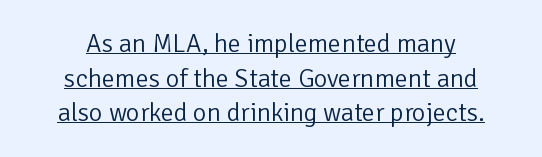
The image shows 26 px text type, upright; set centered, normal line spacing (1.33x), normal letter spacing, underlined.
